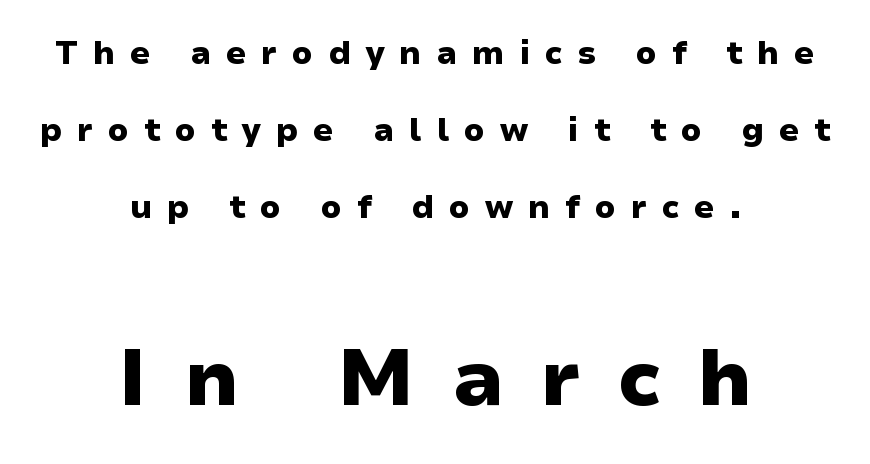
Baseline-to-baseline distance is far greater than the letter height. The lettering stays uniformly vertical, giving the passage a roman look. The gaps between neighbouring characters are conspicuously large. Glance below the letters and you will spot only blank space. The emphasis by scale lands on block number two, below.
